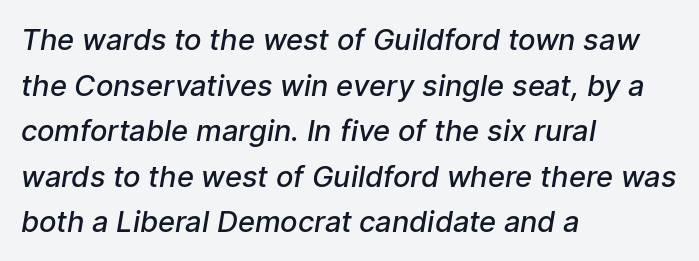
The image shows 29 px semibold sans-serif type; set left-aligned, normal line spacing (1.57x), normal letter spacing, not underlined; low stroke contrast and a medium x-height.
